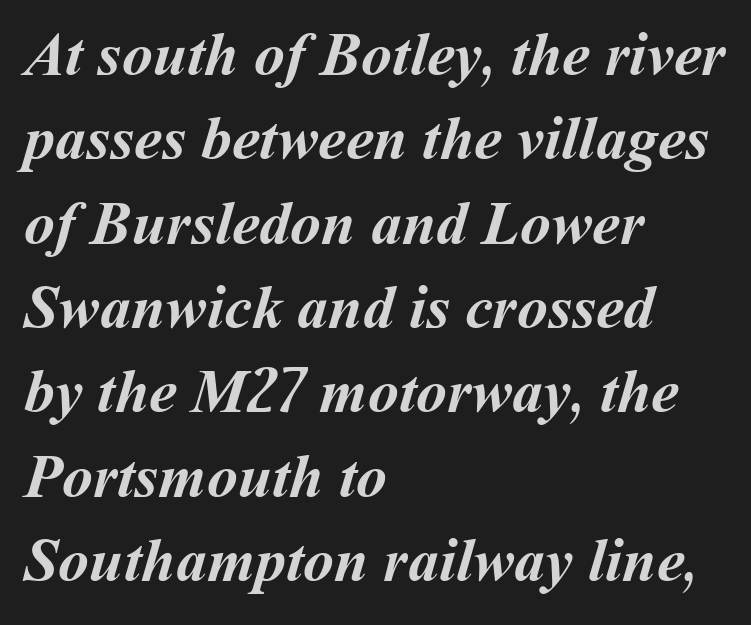
The image shows 62 px semibold type; set left-aligned, normal line spacing (1.36x), normal letter spacing, not underlined; medium stroke contrast and a medium x-height.
